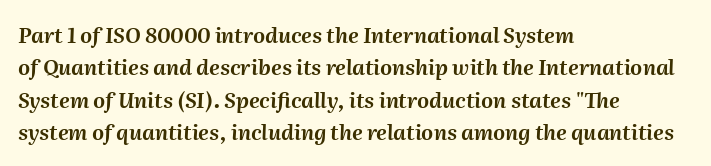
{"italic": "yes", "lean": "right", "slant_degrees": 2, "underline": "no", "align": "left", "line_spacing": "normal", "line_spacing_ratio": 1.54, "letter_spacing": "normal", "letter_spacing_em": 0.0, "glyph_px": 21}
